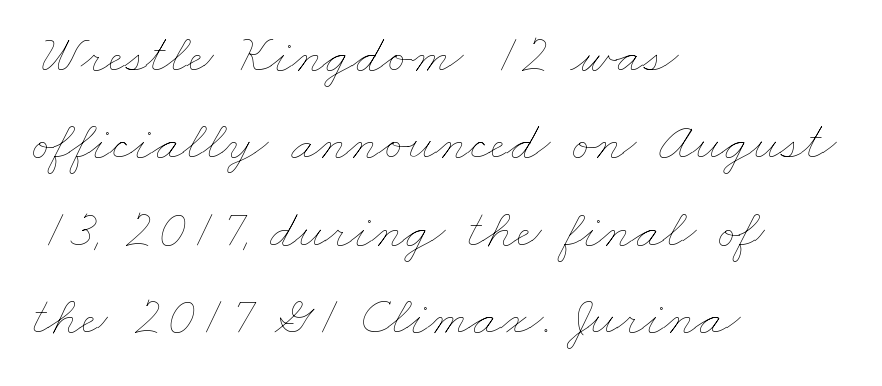
Think of a printed novel: that variable character pitch is what you see here. The typeface has the unassuming heft of standard copy or less. Normally led — the rows are evenly, conventionally spaced. The string is rendered with underlining switched off. Horizontally, the lines are justified to the leading edge only.
